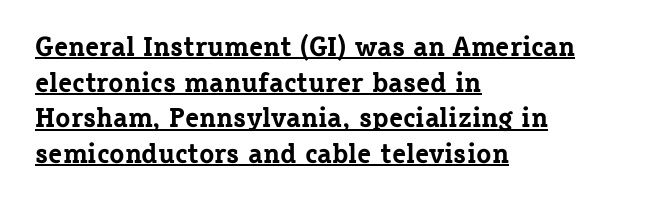
The image shows 28 px bold serif type, upright; set left-aligned, normal line spacing (1.27x), normal letter spacing, underlined; low stroke contrast and a medium x-height.
